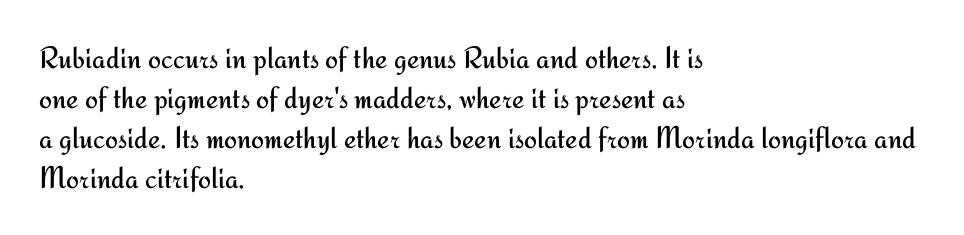
The image shows 31 px regular-weight sans-serif type, upright; set left-aligned, normal line spacing (1.29x), normal letter spacing, not underlined; medium stroke contrast and a small x-height.
